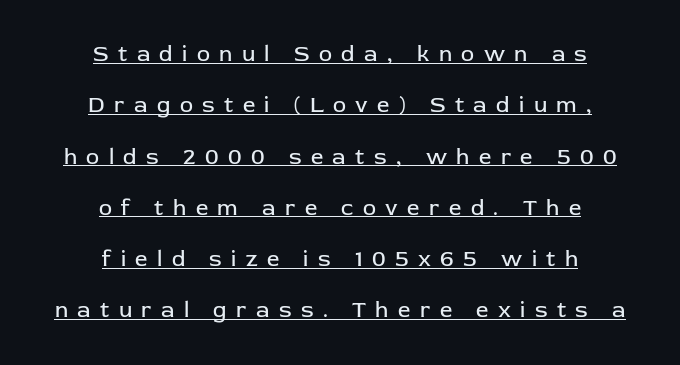
You could only call the tracking loose — the letters float apart. Nope, not italic — everything's standing straight. Like a heading marked for emphasis, these lines bear an underscore. In terms of leading, this rendering errs on the spacious side.
